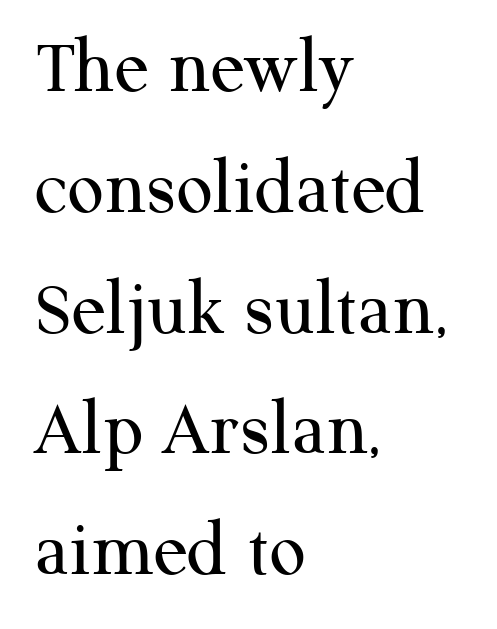
{"serif": "yes", "italic": "no", "bold": "no", "weight": "regular", "width": "normal", "stroke_contrast": "medium", "x_height": "medium", "monospaced": "no", "underline": "no", "align": "left", "line_spacing": "normal", "line_spacing_ratio": 1.51, "letter_spacing": "normal", "letter_spacing_em": 0.0, "glyph_px": 80}
